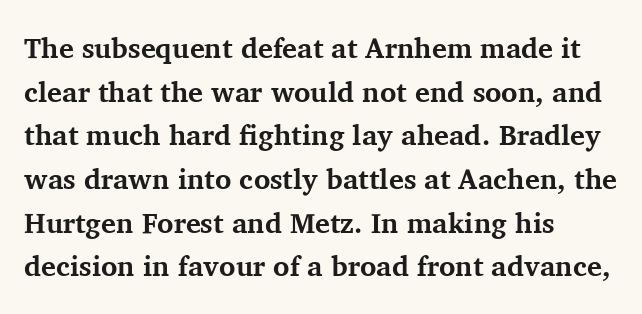
Q: Is the text bold? A: Yes.
Q: Is the text italic (slanted)? A: No, it is upright.
Q: Is the typeface a serif or a sans-serif typeface? A: Serif.
Q: Is the text underlined? A: No.
Q: How is the paragraph aligned? A: Left-aligned.
Q: Is the spacing between letters normal or unusually wide? A: Normal.
Q: Is the spacing between lines tight, normal or loose? A: Normal.
Q: Width (condensed, normal, or wide)? A: Normal.
Q: Stroke contrast? A: Medium.
Q: x-height? A: Medium.
Q: Monospaced? A: No.
